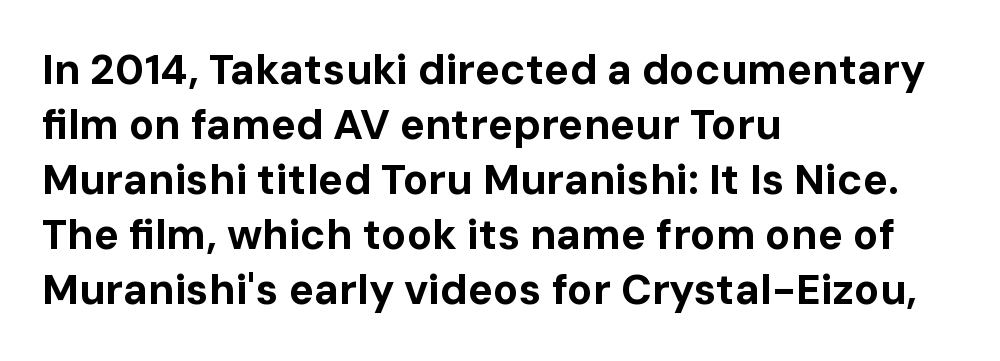
Q: Is the text bold? A: Yes.
Q: Is the text italic (slanted)? A: No, it is upright.
Q: Is the typeface a serif or a sans-serif typeface? A: Sans-serif.
Q: Is the text underlined? A: No.
Q: How is the paragraph aligned? A: Left-aligned.
Q: Is the spacing between letters normal or unusually wide? A: Normal.
Q: Is the spacing between lines tight, normal or loose? A: Normal.
Q: Width (condensed, normal, or wide)? A: Normal.
Q: Stroke contrast? A: Low.
Q: x-height? A: Medium.
Q: Monospaced? A: No.
